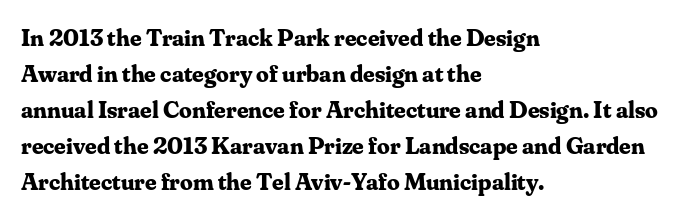
The image shows 25 px bold type, upright; set left-aligned, normal line spacing (1.44x), normal letter spacing, not underlined.
